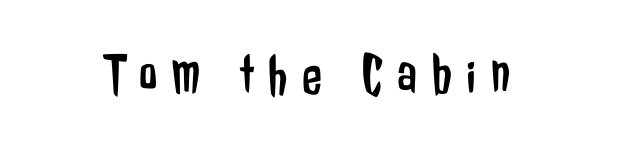
The image shows 58 px regular-weight, condensed sans-serif type, upright; set unusually wide letter spacing (+0.25 em), not underlined; low stroke contrast and a medium x-height.
